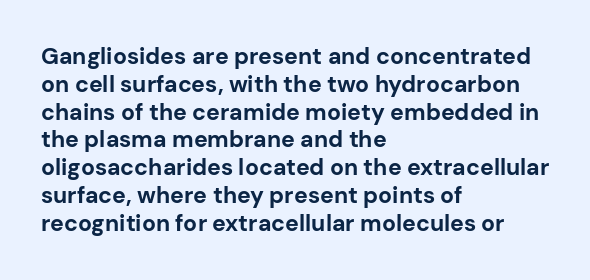
The image shows 23 px bold type, upright; set left-aligned, line spacing 1.21x, normal letter spacing, not underlined.
